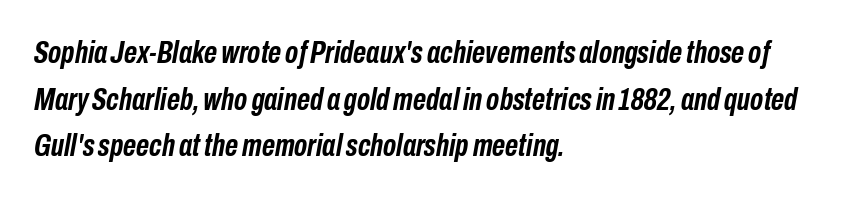
Q: Is the text bold? A: Yes.
Q: Is the text italic (slanted)? A: Yes, it leans right by about 10 degrees.
Q: Is the text underlined? A: No.
Q: How is the paragraph aligned? A: Left-aligned.
Q: Is the spacing between letters normal or unusually wide? A: Normal.
Q: Is the spacing between lines tight, normal or loose? A: Normal.
Q: Width (condensed, normal, or wide)? A: Condensed.
Q: Stroke contrast? A: Low.
Q: x-height? A: Medium.
Q: Monospaced? A: No.
